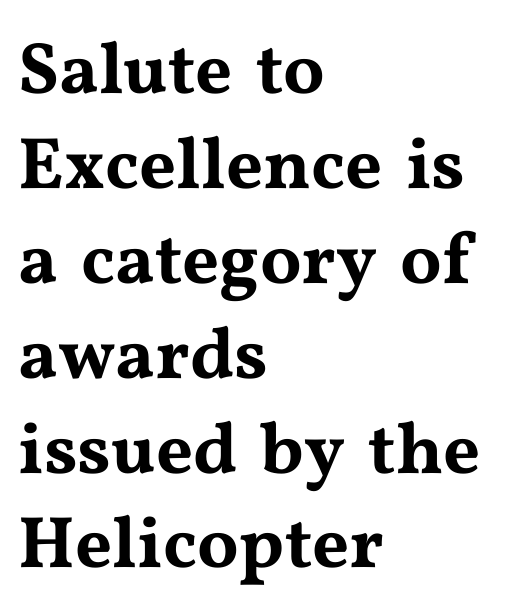
The image shows 73 px wide serif type, upright; set left-aligned, normal line spacing (1.3x), normal letter spacing, not underlined; medium stroke contrast and a medium x-height.
